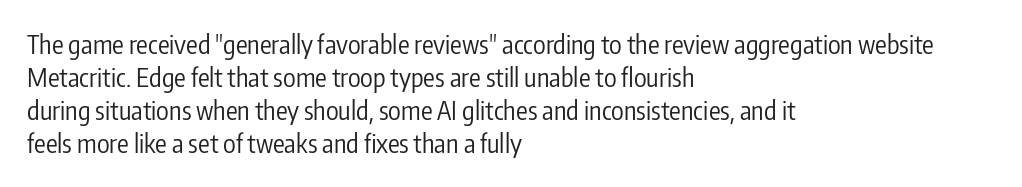
Q: Is the text bold? A: No.
Q: Is the text italic (slanted)? A: No, it is upright.
Q: Is the text underlined? A: No.
Q: How is the paragraph aligned? A: Left-aligned.
Q: Is the spacing between letters normal or unusually wide? A: Normal.
Q: Is the spacing between lines tight, normal or loose? A: Normal.
